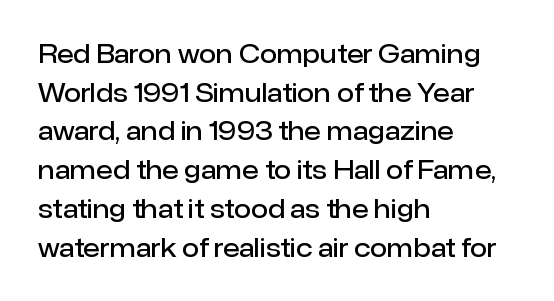
Q: Is the text bold? A: Semi-bold.
Q: Is the text italic (slanted)? A: No, it is upright.
Q: Is the text underlined? A: No.
Q: How is the paragraph aligned? A: Left-aligned.
Q: Is the spacing between letters normal or unusually wide? A: Normal.
Q: Is the spacing between lines tight, normal or loose? A: Normal.
